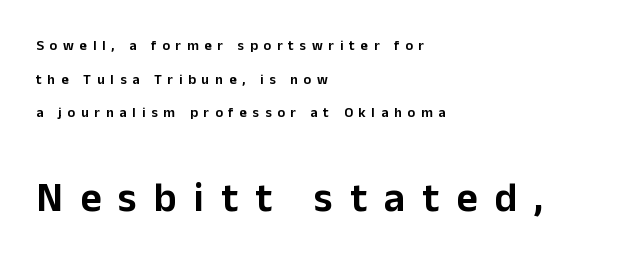
{"serif": "no", "italic": "no", "width": "normal", "stroke_contrast": "low", "x_height": "medium", "monospaced": "no", "underline": "no", "align": "left", "line_spacing": "loose", "line_spacing_ratio": 2.4, "letter_spacing": "wide", "letter_spacing_em": 0.42, "larger_block": "second", "size_ratio": 2.93, "glyph_px": 41}
